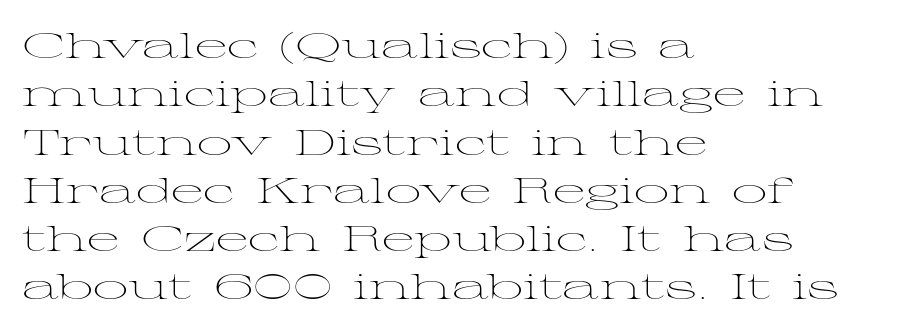
{"serif": "yes", "italic": "no", "bold": "no", "weight": "light", "width": "wide", "stroke_contrast": "medium", "x_height": "medium", "monospaced": "no", "underline": "no", "align": "left", "line_spacing": "normal", "line_spacing_ratio": 1.38, "letter_spacing": "normal", "letter_spacing_em": 0.0, "glyph_px": 35}
